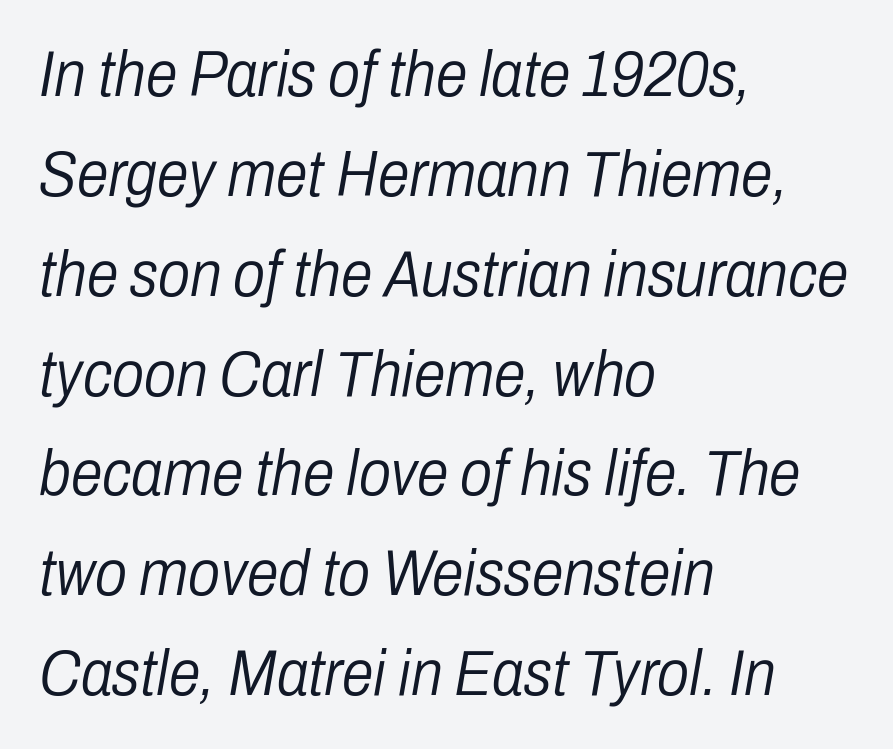
{"italic": "yes", "lean": "right", "slant_degrees": 10, "bold": "no", "weight": "light", "width": "condensed", "stroke_contrast": "low", "x_height": "medium", "monospaced": "no", "underline": "no", "align": "left", "line_spacing": "normal", "line_spacing_ratio": 1.56, "letter_spacing": "normal", "letter_spacing_em": 0.0, "glyph_px": 64}
